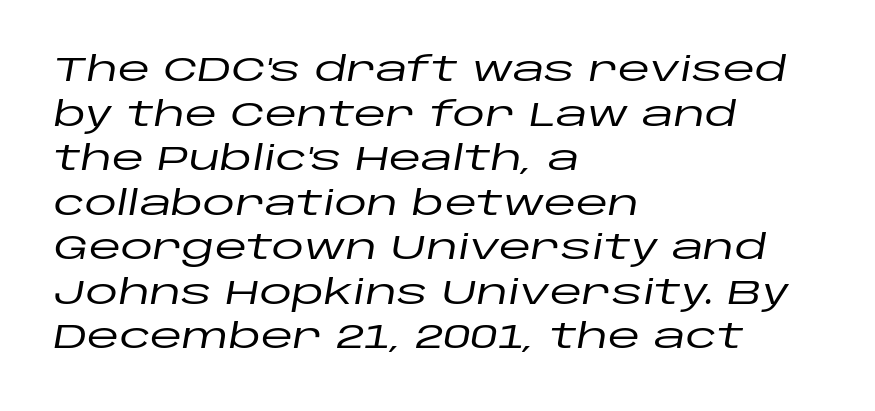
The text block is weighted toward the left margin, trailing off unevenly rightward. Words float on clear page, feet unadorned. The face used here is proportionally spaced, like ordinary book or web type. Here the glyphs are tracked normally, forming tight word shapes. The letters are slanted; this is an italic face.
